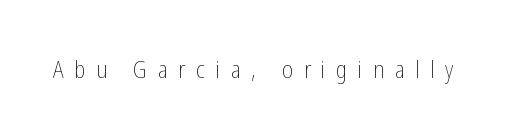
Q: Is the text bold? A: No.
Q: Is the text italic (slanted)? A: No, it is upright.
Q: Is the text underlined? A: No.
Q: Is the spacing between letters normal or unusually wide? A: Unusually wide.
